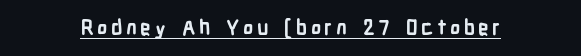
Q: Is the text bold? A: Yes.
Q: Is the text italic (slanted)? A: No, it is upright.
Q: Is the text underlined? A: Yes.
